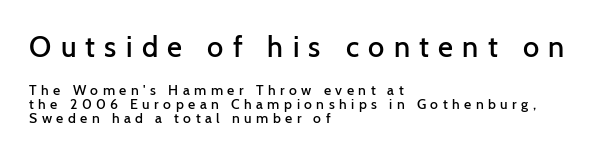
The image shows 29 px semibold sans-serif type, upright; set left-aligned, tight line spacing (0.99x), unusually wide letter spacing (+0.32 em), not underlined; the first (top) block is 2.07x larger; low stroke contrast and a medium x-height.
